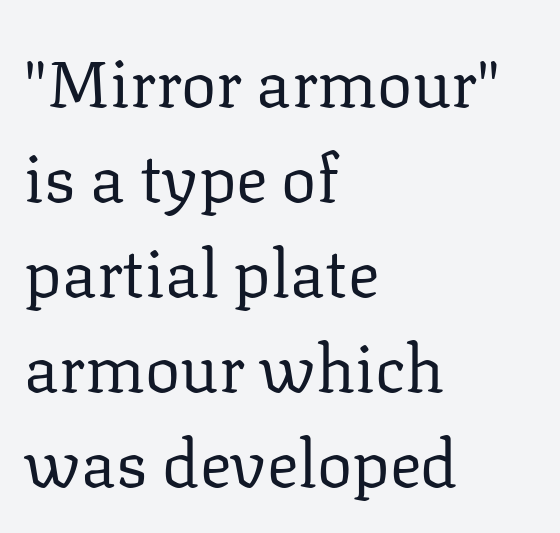
Q: Is the text bold? A: No.
Q: Is the text italic (slanted)? A: No, it is upright.
Q: Is the typeface a serif or a sans-serif typeface? A: Serif.
Q: Is the text underlined? A: No.
Q: How is the paragraph aligned? A: Left-aligned.
Q: Is the spacing between letters normal or unusually wide? A: Normal.
Q: Is the spacing between lines tight, normal or loose? A: Normal.
Q: Width (condensed, normal, or wide)? A: Normal.
Q: Stroke contrast? A: Low.
Q: x-height? A: Medium.
Q: Monospaced? A: No.
